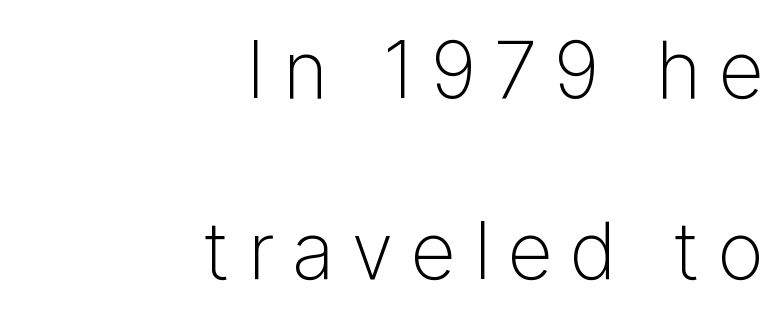
{"serif": "no", "italic": "no", "bold": "no", "weight": "light", "width": "normal", "stroke_contrast": "low", "x_height": "medium", "monospaced": "no", "underline": "no", "align": "right", "line_spacing": "loose", "line_spacing_ratio": 2.29, "letter_spacing": "wide", "letter_spacing_em": 0.23, "glyph_px": 79}
